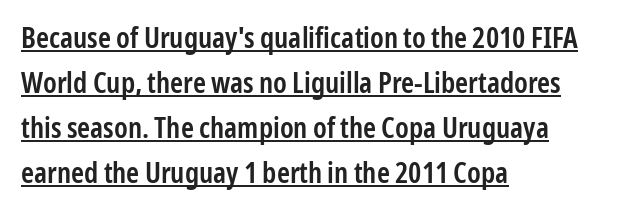
The text was rendered using a sans face with plain stroke endings. You could not count columns in this text — the font is proportionally spaced. What weight is shown? A semibold, between regular and bold. Each new line begins a customary step beneath the previous one. The lettering is marked with a stroke running underneath it. Horizontally, the lines are justified to the leading edge only.
